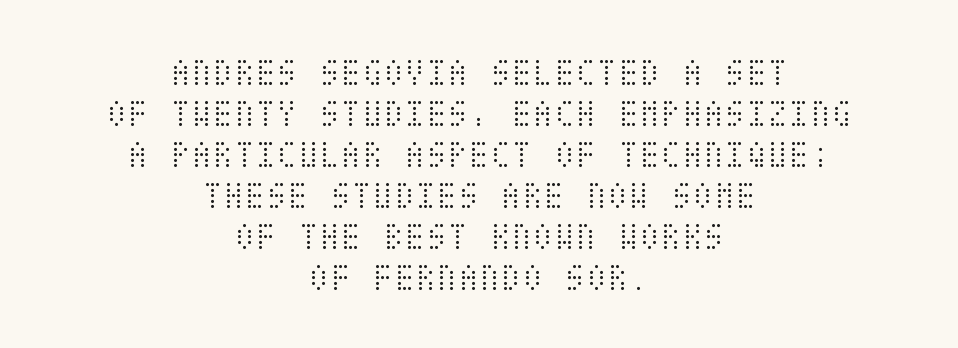
Inter-character spacing is left at the font's built-in metrics. Closely set lines give the paragraph a compact silhouette. Nope, not italic — everything's standing straight. Clear beneath every line of the passage. This sample is center-justified, so both line endings float freely. No extra ink here — the face is not bold.
